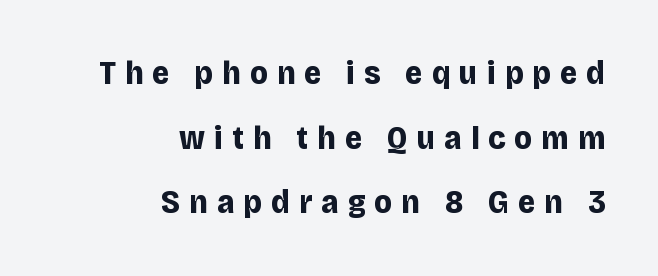
I'd call this a sans setting — the letters go barefoot. Decoration check: the copy has no underline. Strokes here are thick enough to call this a true bold. Compared with a flush-left layout, this one pins lines to the opposite, right side.
